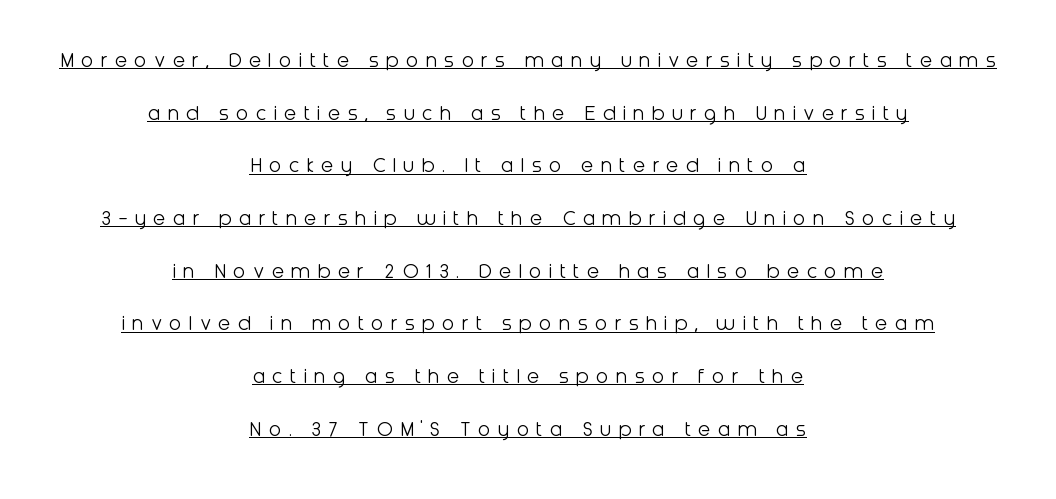
{"italic": "no", "bold": "no", "underline": "yes", "align": "center", "line_spacing": "loose", "line_spacing_ratio": 2.29, "letter_spacing": "wide", "letter_spacing_em": 0.3, "glyph_px": 23}
